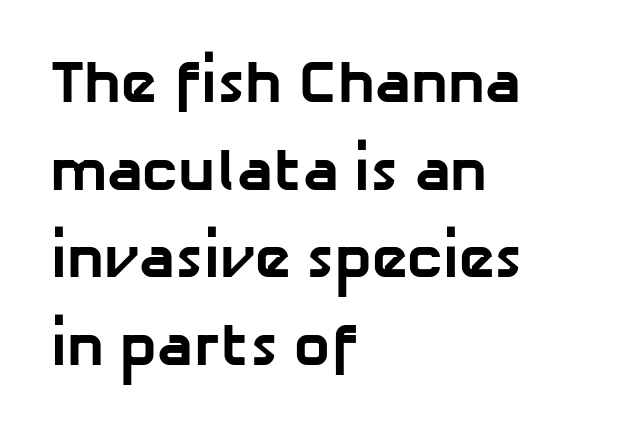
The image shows 60 px bold sans-serif type; set left-aligned, normal line spacing (1.46x), normal letter spacing, not underlined; low stroke contrast and a medium x-height.
